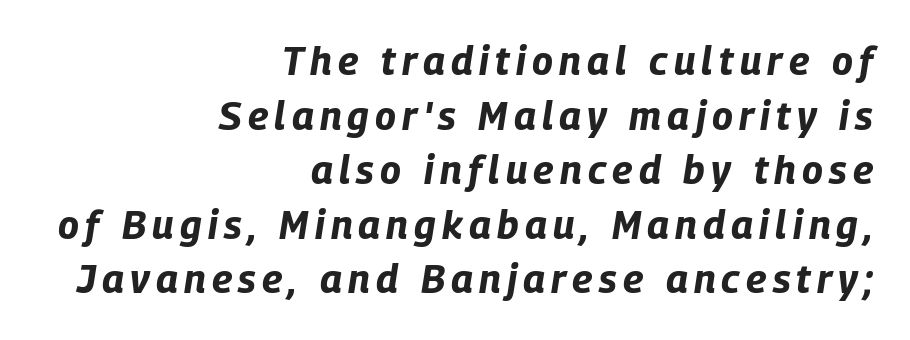
Q: Is the text bold? A: Yes.
Q: Is the text italic (slanted)? A: Yes, it leans right by about 9 degrees.
Q: Is the text underlined? A: No.
Q: How is the paragraph aligned? A: Right-aligned.
Q: Is the spacing between lines tight, normal or loose? A: Normal.
Q: Width (condensed, normal, or wide)? A: Condensed.
Q: Stroke contrast? A: Low.
Q: x-height? A: Large.
Q: Monospaced? A: No.
